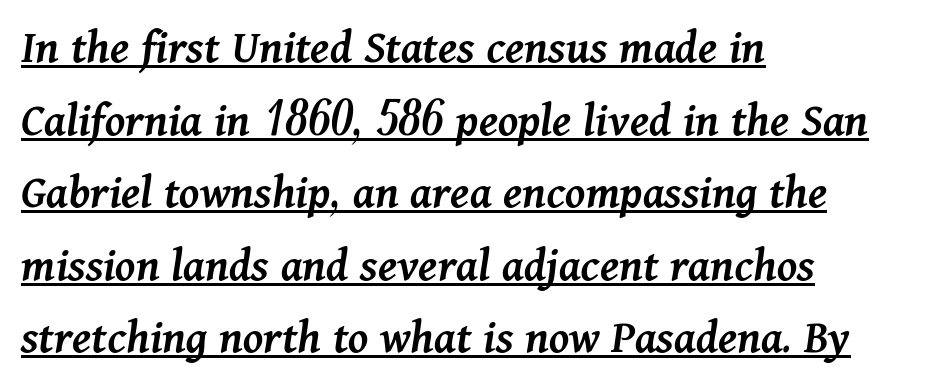
Q: Is the text bold? A: Semi-bold.
Q: Is the text italic (slanted)? A: Yes, it leans right by about 11 degrees.
Q: Is the text underlined? A: Yes.
Q: How is the paragraph aligned? A: Left-aligned.
Q: Is the spacing between letters normal or unusually wide? A: Normal.
Q: Is the spacing between lines tight, normal or loose? A: Normal.
Q: Width (condensed, normal, or wide)? A: Normal.
Q: Stroke contrast? A: Medium.
Q: x-height? A: Medium.
Q: Monospaced? A: No.
